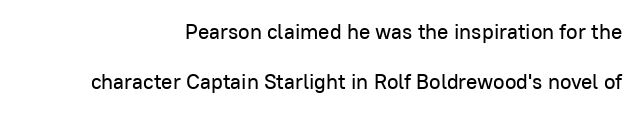
These lines were composed using upright roman letters. Regarding leading, the lines here are spaced well apart. The specimen omits any rule beneath the text block's lines. Inter-character spacing is left at the font's built-in metrics.
